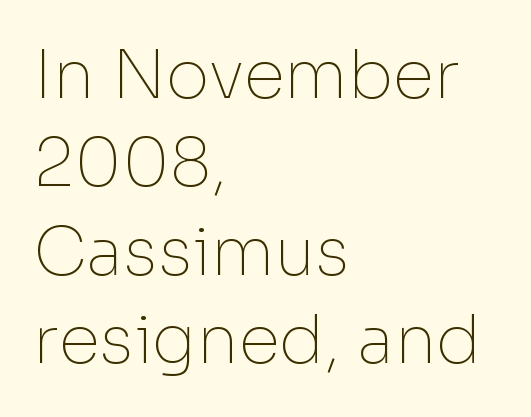
{"serif": "no", "italic": "no", "bold": "no", "weight": "thin", "width": "normal", "stroke_contrast": "low", "x_height": "medium", "monospaced": "no", "underline": "no", "align": "left", "line_spacing": "normal", "line_spacing_ratio": 1.32, "letter_spacing": "normal", "letter_spacing_em": 0.0, "glyph_px": 67}
